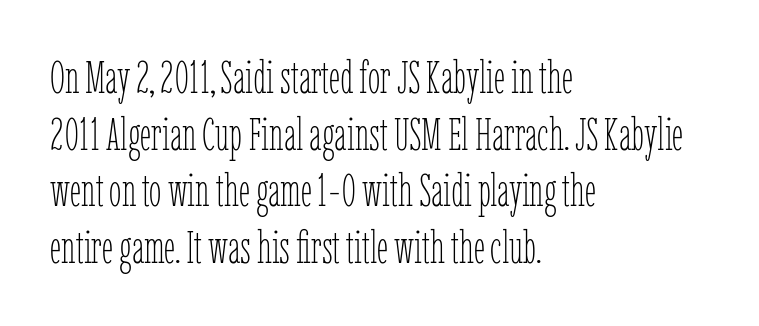
Each new line begins a customary step beneath the previous one. Is the stroke heavy? The answer is a plain regular-or-lighter. Students, note that the glyphs here touch the page at normal intervals. Where is the straight margin? On the left. When letters stand straight like this, we call the style roman or upright. You could not count columns in this text — the font is proportionally spaced.
